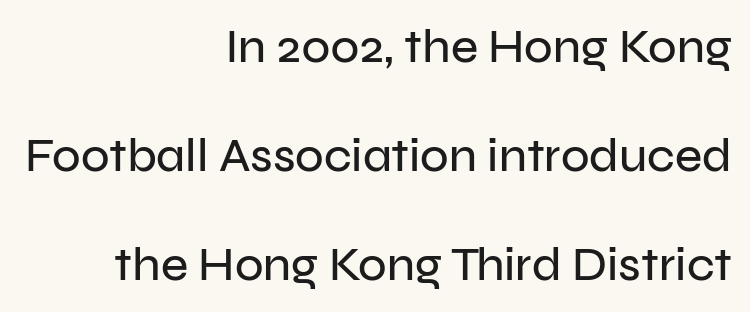
Think of a printed novel: that variable character pitch is what you see here. Vertical strokes here are truly vertical. The face used here is rendered with its standard letterfit. The foot of each line stays bare and open. The paragraph shown leans on its right margin. Examine the stroke ends and you'll find no serifs.
